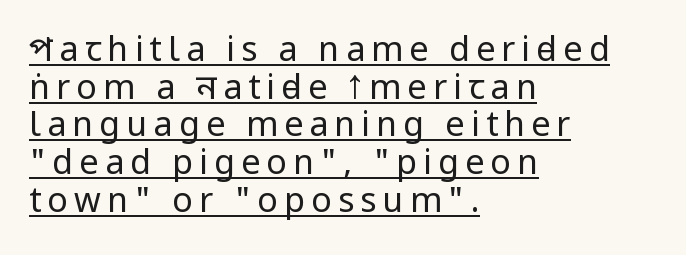
Q: Is the text bold? A: No.
Q: Is the text italic (slanted)? A: No, it is upright.
Q: Is the typeface a serif or a sans-serif typeface? A: Sans-serif.
Q: Is the text underlined? A: Yes.
Q: How is the paragraph aligned? A: Left-aligned.
Q: Is the spacing between lines tight, normal or loose? A: Tight.
Q: Width (condensed, normal, or wide)? A: Condensed.
Q: Stroke contrast? A: Low.
Q: x-height? A: Large.
Q: Monospaced? A: No.
